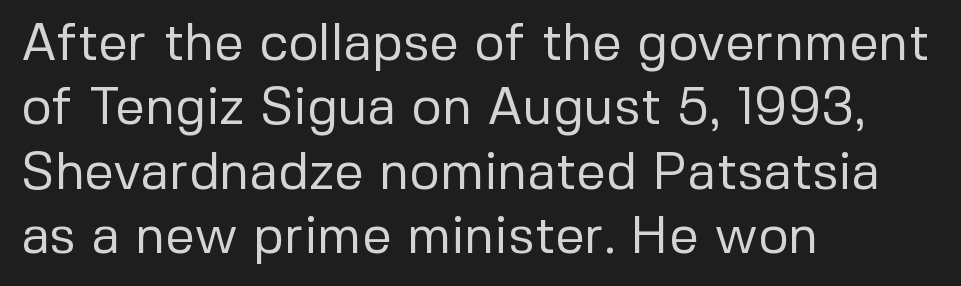
The image shows 52 px regular-weight sans-serif type, upright; set left-aligned, line spacing 1.24x, normal letter spacing, not underlined; low stroke contrast and a medium x-height.
